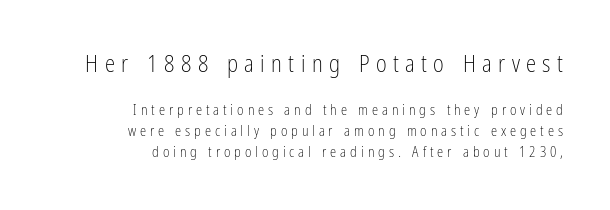
Line ends are locked; line starts wander. Line spacing here is normal. The first block has been scaled up relative to the second. Rendered with straight, roman letterforms. The gaps between neighbouring characters are conspicuously large.
